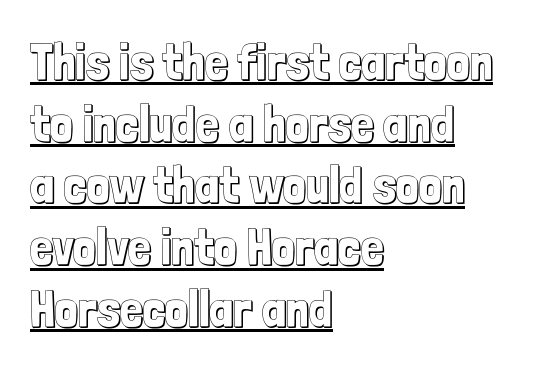
{"italic": "no", "width": "condensed", "x_height": "medium", "monospaced": "no", "underline": "yes", "align": "left", "line_spacing_ratio": 1.21, "letter_spacing": "normal", "letter_spacing_em": 0.0, "glyph_px": 51}
